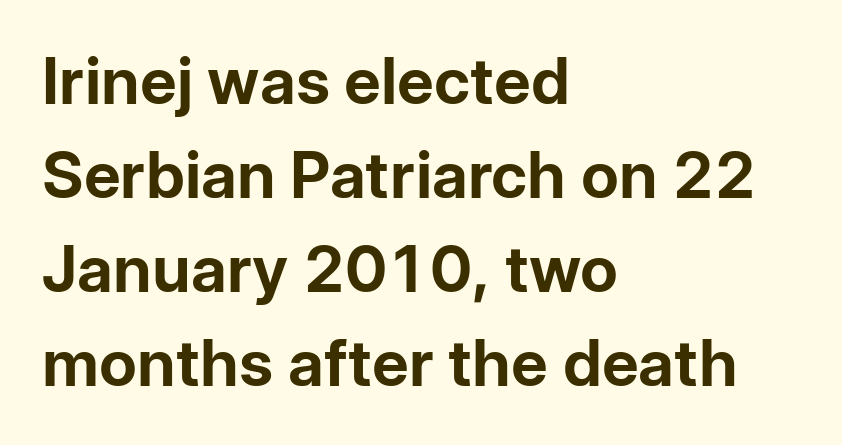
Q: Is the text bold? A: Yes.
Q: Is the text italic (slanted)? A: No, it is upright.
Q: Is the typeface a serif or a sans-serif typeface? A: Sans-serif.
Q: Is the text underlined? A: No.
Q: How is the paragraph aligned? A: Left-aligned.
Q: Is the spacing between letters normal or unusually wide? A: Normal.
Q: Is the spacing between lines tight, normal or loose? A: Normal.
Q: Width (condensed, normal, or wide)? A: Normal.
Q: Stroke contrast? A: Low.
Q: x-height? A: Medium.
Q: Monospaced? A: No.
